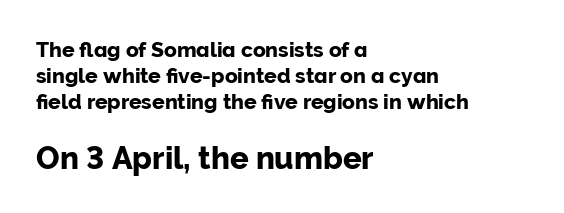
The image shows 31 px sans-serif type, upright; set left-aligned, line spacing 1.24x, normal letter spacing, not underlined; the second (bottom) block is 1.48x larger; low stroke contrast and a medium x-height.
